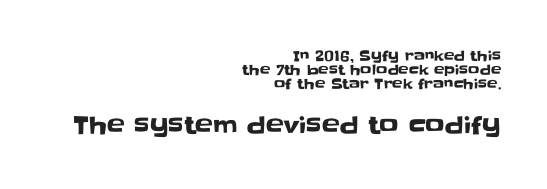
{"italic": "no", "underline": "no", "align": "right", "line_spacing": "tight", "line_spacing_ratio": 1.01, "letter_spacing": "normal", "letter_spacing_em": 0.0, "larger_block": "second", "size_ratio": 1.71, "glyph_px": 24}
